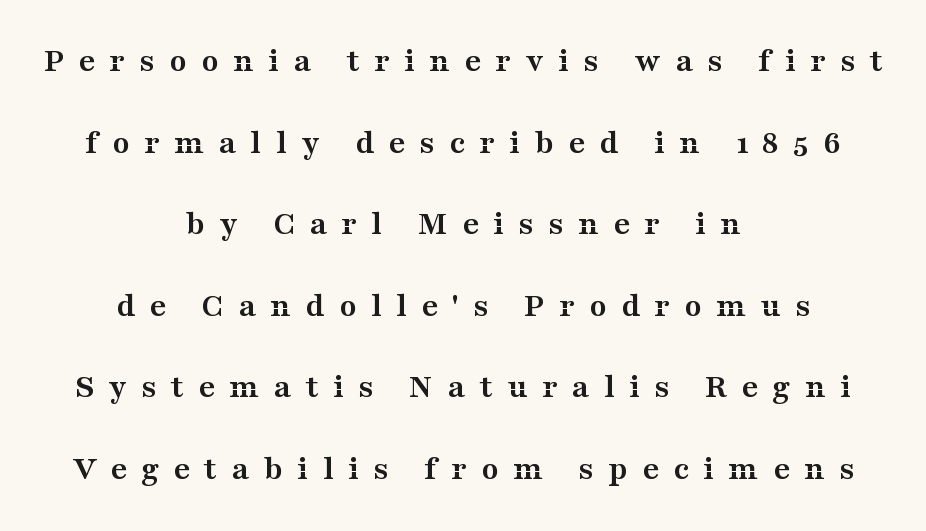
The image shows 35 px semibold, wide serif type, upright; set centered, loose line spacing (2.33x), unusually wide letter spacing (+0.41 em), not underlined; medium stroke contrast and a medium x-height.
